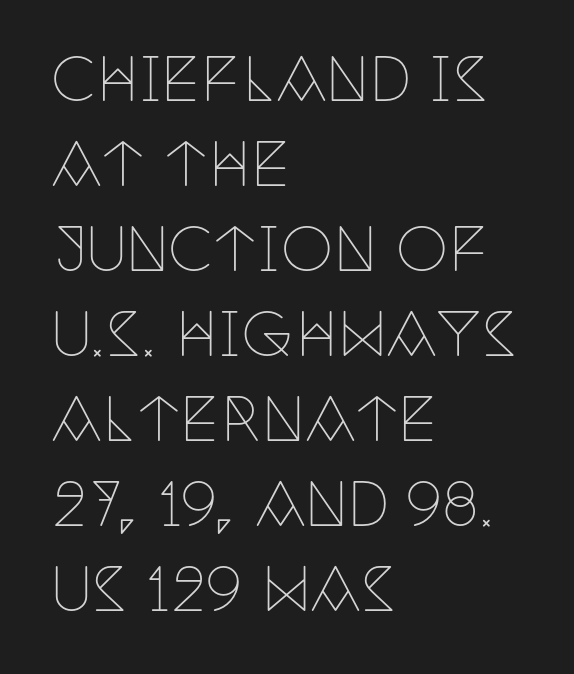
The image shows 59 px thin, condensed serif type, upright; set left-aligned, normal line spacing (1.44x), normal letter spacing, not underlined; low stroke contrast and a large x-height.
